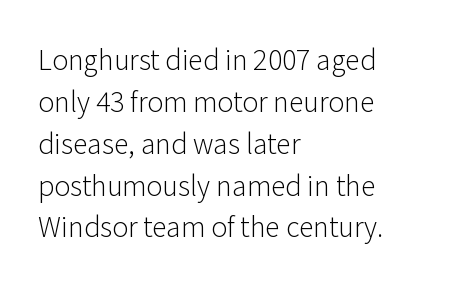
Anything drawn beneath the words? Only blank space. Each word holds together tightly as a unit, with standard inter-letter gaps. Each stroke keeps to a modest, everyday thickness or less. Normally led — the rows are evenly, conventionally spaced. In CSS terms this would be text-align: left. Does the lettering tilt? It doesn't — this is upright.
